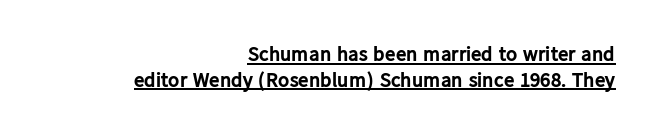
The rendered words wear a rule along their underside. Observe the ordinary spacing: letters are neighbours, not strangers. The axis of the letterforms is exactly vertical. Typeset ragged left — the right edge is the straight one.
